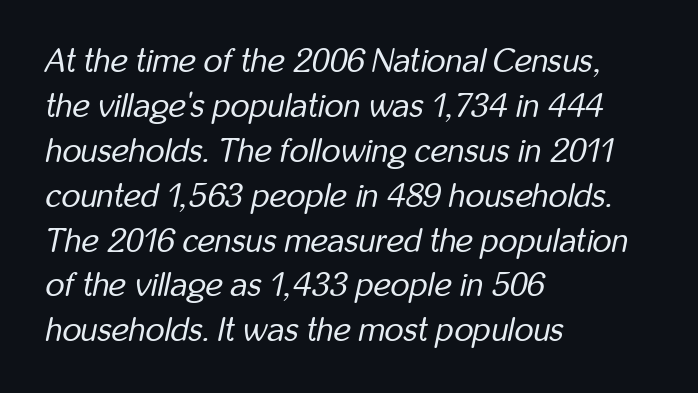
The image shows 33 px regular-weight, condensed type, italic (leaning right); set left-aligned, normal line spacing (1.36x), normal letter spacing, not underlined; low stroke contrast and a medium x-height.
